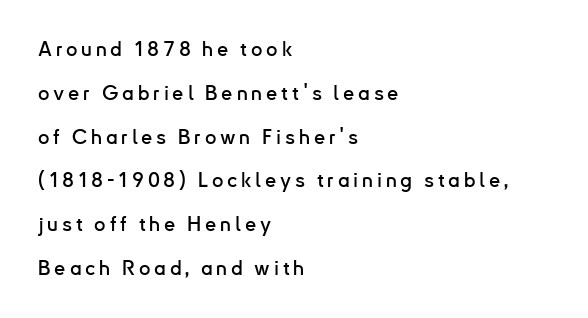
The image shows 20 px text type, upright; set left-aligned, loose line spacing (2.19x), not underlined.
